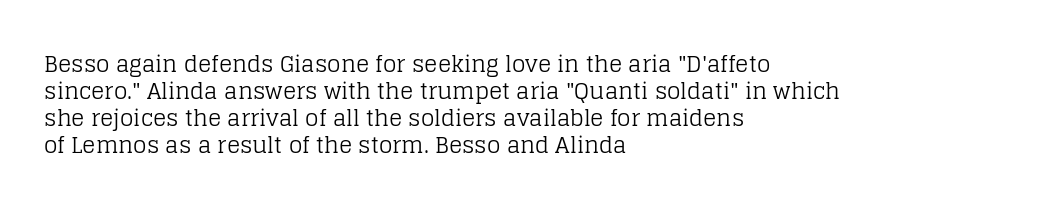
The image shows 22 px text type, upright; set left-aligned, line spacing 1.23x, normal letter spacing, not underlined.
